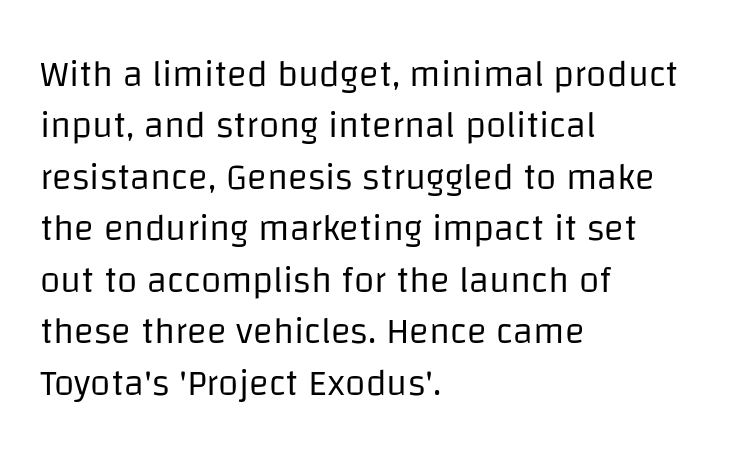
Q: Is the text bold? A: No.
Q: Is the text italic (slanted)? A: No, it is upright.
Q: Is the typeface a serif or a sans-serif typeface? A: Sans-serif.
Q: Is the text underlined? A: No.
Q: How is the paragraph aligned? A: Left-aligned.
Q: Is the spacing between letters normal or unusually wide? A: Normal.
Q: Is the spacing between lines tight, normal or loose? A: Normal.
Q: Width (condensed, normal, or wide)? A: Normal.
Q: Stroke contrast? A: Low.
Q: x-height? A: Large.
Q: Monospaced? A: No.
